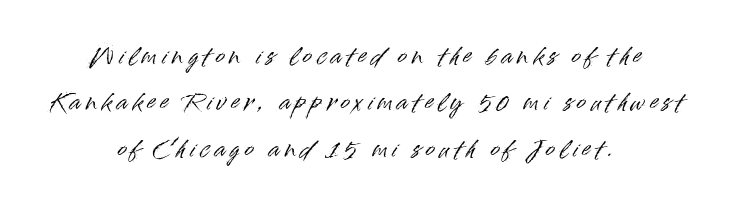
Q: Is the text italic (slanted)? A: Yes.
Q: Is the text underlined? A: No.
Q: How is the paragraph aligned? A: Centered.
Q: Is the spacing between letters normal or unusually wide? A: Unusually wide.
Q: Is the spacing between lines tight, normal or loose? A: Loose.
